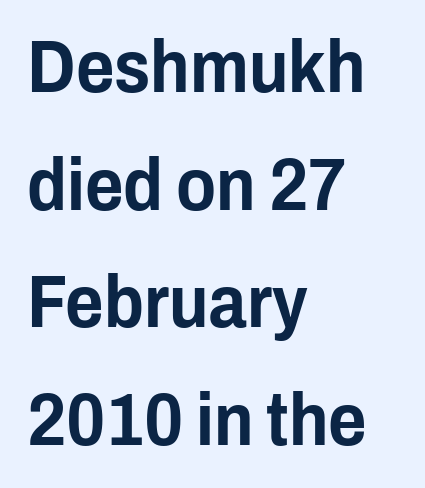
Nope, not italic — everything's standing straight. The font family rendered here belongs to the sans-serif group. One glance says typical: line gaps are just what's usual. Does the copy run flush right? No — it runs flush left.
